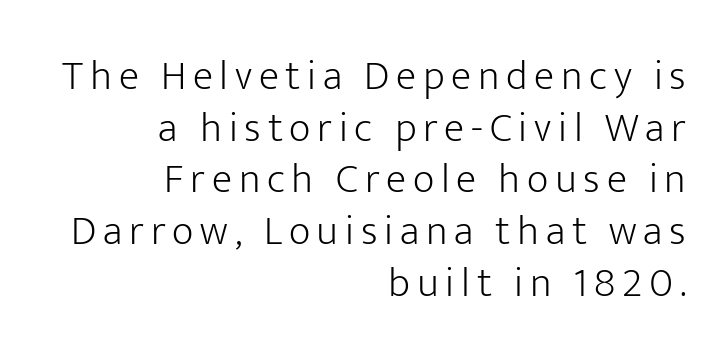
The image shows 42 px light sans-serif type, upright; set right-aligned, line spacing 1.23x, not underlined; low stroke contrast and a medium x-height.
